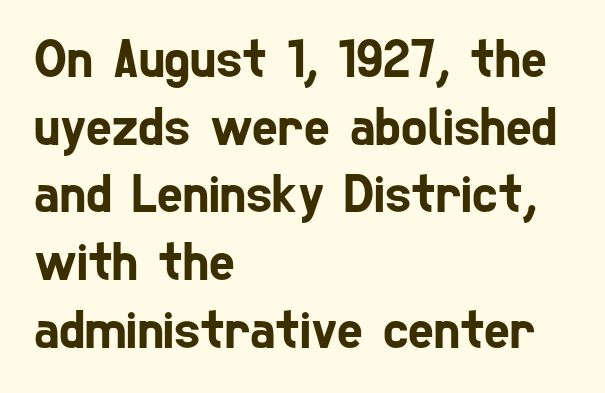
The text was rendered using a sans face with plain stroke endings. Each row of text sits above clean, open space. Varying glyph widths throughout — classic text-font behaviour. Notice how the passage keeps a crisp vertical edge on the left only. Standard letterfit; no display-style spreading of the glyphs.
